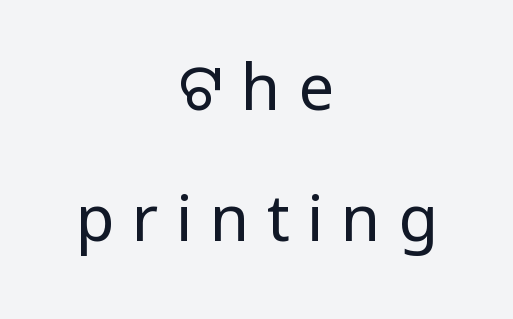
Baseline-to-baseline distance is far greater than the letter height. The horizontal fit of the characters is loose and conspicuously gappy. The strokes carry an ordinary text weight at most. No italicization has been applied; the sample stays upright. These lines are composed in type without serifs.
